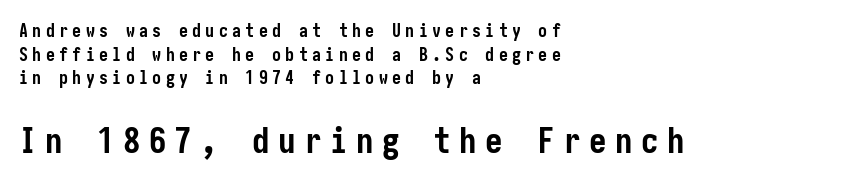
{"serif": "no", "italic": "no", "bold": "yes", "weight": "semibold", "width": "condensed", "stroke_contrast": "low", "x_height": "medium", "underline": "no", "align": "left", "line_spacing": "normal", "line_spacing_ratio": 1.31, "letter_spacing": "wide", "letter_spacing_em": 0.24, "larger_block": "second", "size_ratio": 1.94, "glyph_px": 35}
